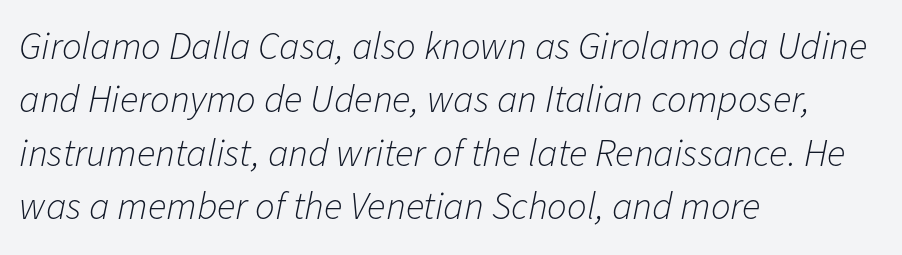
{"italic": "yes", "lean": "right", "slant_degrees": 11, "bold": "no", "weight": "light", "width": "normal", "stroke_contrast": "low", "x_height": "medium", "monospaced": "no", "underline": "no", "align": "left", "line_spacing": "normal", "line_spacing_ratio": 1.37, "letter_spacing": "normal", "letter_spacing_em": 0.0, "glyph_px": 39}
